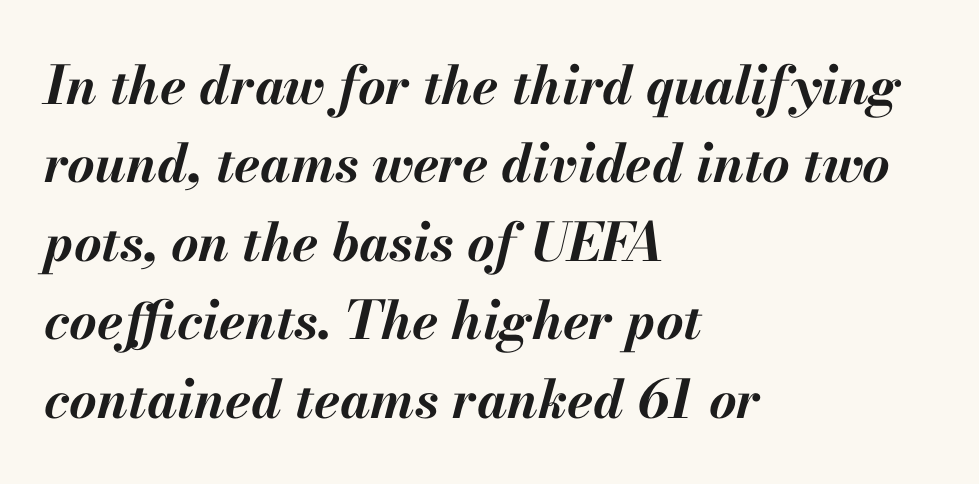
The image shows 53 px bold type, italic (leaning right); set left-aligned, normal line spacing (1.48x), normal letter spacing, not underlined; medium stroke contrast and a small x-height.
